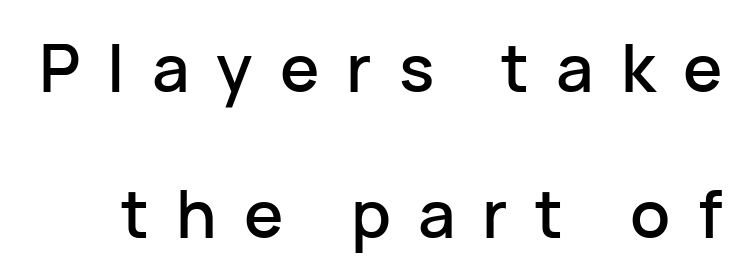
The image shows 66 px sans-serif type, upright; set loose line spacing (2.21x), unusually wide letter spacing (+0.41 em), not underlined; low stroke contrast and a medium x-height.
